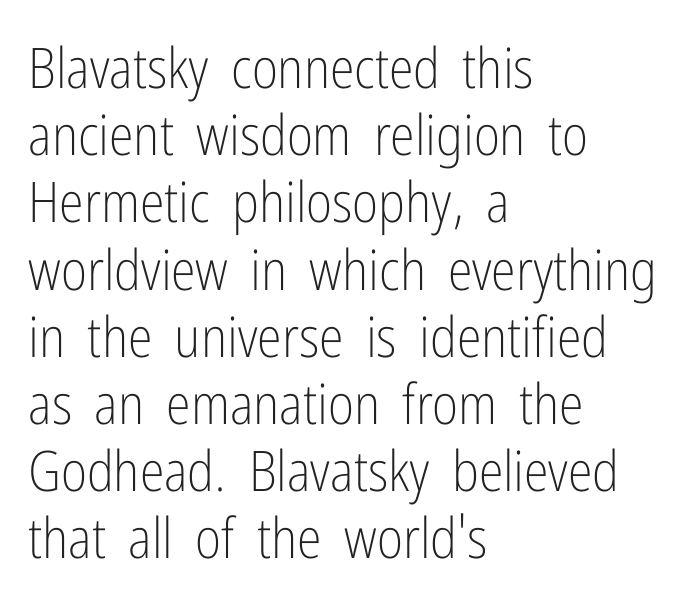
The image shows 56 px light, condensed sans-serif type, upright; set left-aligned, line spacing 1.2x, normal letter spacing, not underlined; low stroke contrast and a medium x-height.
